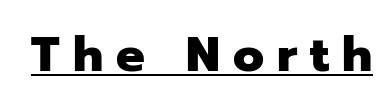
{"serif": "no", "italic": "no", "bold": "yes", "weight": "heavy", "width": "normal", "stroke_contrast": "low", "x_height": "medium", "monospaced": "no", "underline": "yes", "letter_spacing": "wide", "letter_spacing_em": 0.27, "glyph_px": 48}
